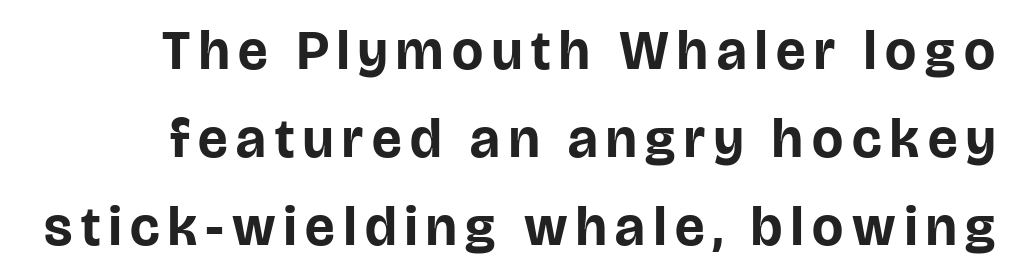
Q: Is the text bold? A: Yes.
Q: Is the text italic (slanted)? A: No, it is upright.
Q: Is the typeface a serif or a sans-serif typeface? A: Sans-serif.
Q: Is the text underlined? A: No.
Q: Is the spacing between lines tight, normal or loose? A: Normal.
Q: Width (condensed, normal, or wide)? A: Normal.
Q: Stroke contrast? A: Low.
Q: x-height? A: Large.
Q: Monospaced? A: No.
